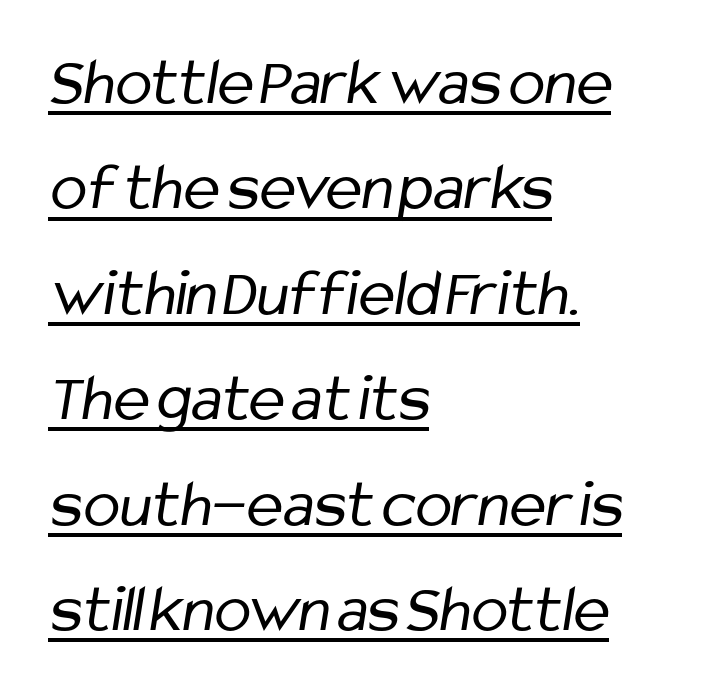
Line starts are locked; line ends wander. Descenders here cross a horizontal rule under the line. The font is comparable to plain body text, perhaps lighter. Baseline-to-baseline distance is the conventional proportion of letter height. I'd call this a sans setting — the letters go barefoot.
